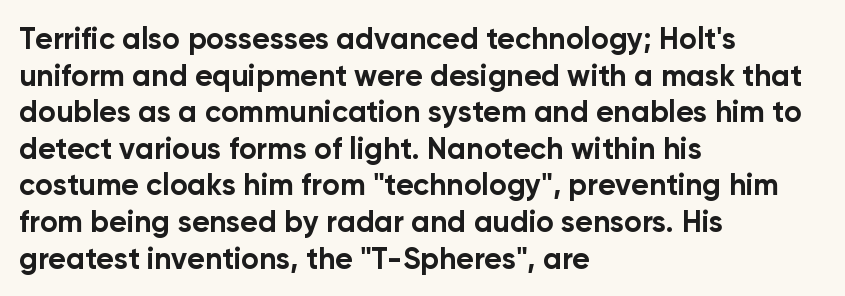
{"serif": "no", "italic": "no", "bold": "yes", "weight": "bold", "width": "normal", "stroke_contrast": "low", "x_height": "medium", "monospaced": "no", "underline": "no", "align": "left", "line_spacing_ratio": 1.22, "letter_spacing": "normal", "letter_spacing_em": 0.0, "glyph_px": 30}
